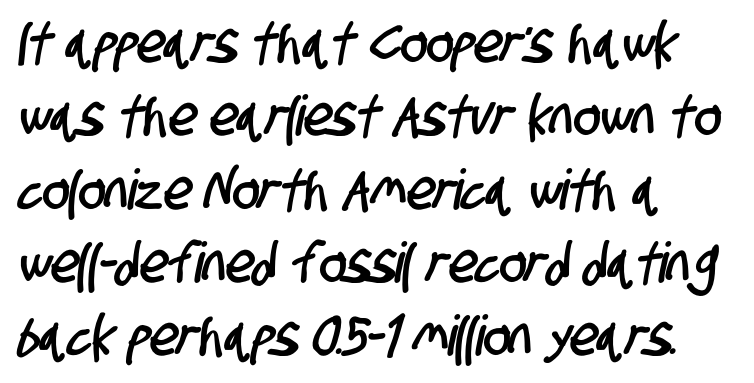
{"serif": "no", "width": "condensed", "stroke_contrast": "low", "x_height": "large", "monospaced": "no", "underline": "no", "align": "left", "line_spacing": "normal", "line_spacing_ratio": 1.31, "letter_spacing": "normal", "letter_spacing_em": 0.0, "glyph_px": 56}
